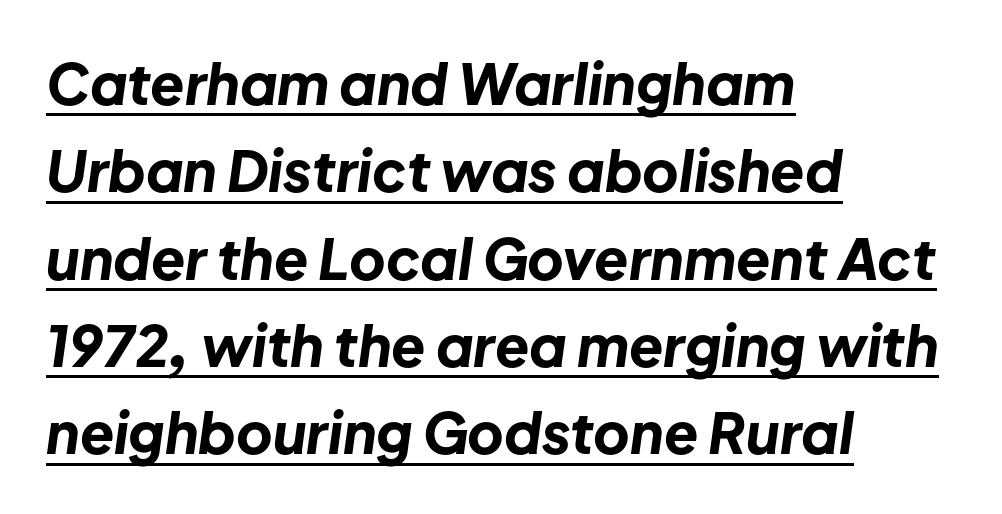
{"italic": "yes", "lean": "right", "slant_degrees": 8, "bold": "yes", "weight": "bold", "width": "normal", "stroke_contrast": "low", "x_height": "medium", "monospaced": "no", "underline": "yes", "align": "left", "line_spacing": "normal", "line_spacing_ratio": 1.56, "letter_spacing": "normal", "letter_spacing_em": 0.0, "glyph_px": 56}
